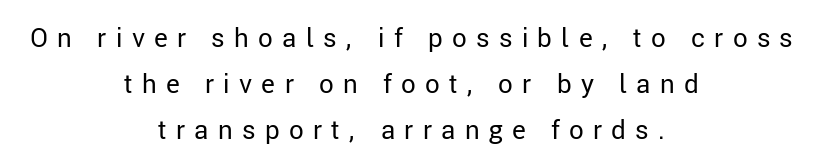
Q: Is the text bold? A: No.
Q: Is the text italic (slanted)? A: No, it is upright.
Q: Is the text underlined? A: No.
Q: How is the paragraph aligned? A: Centered.
Q: Is the spacing between letters normal or unusually wide? A: Unusually wide.
